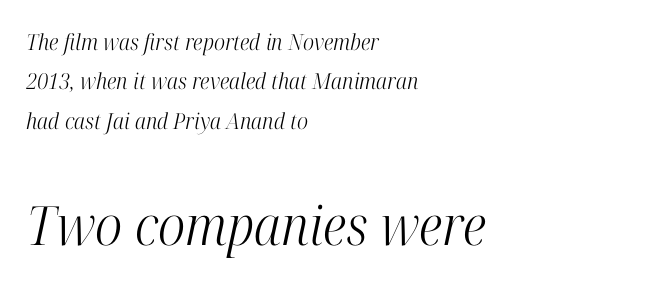
Q: Is the text bold? A: No.
Q: Is the text italic (slanted)? A: Yes, it leans right by about 12 degrees.
Q: Is the typeface a serif or a sans-serif typeface? A: Serif.
Q: Is the text underlined? A: No.
Q: How is the paragraph aligned? A: Left-aligned.
Q: Is the spacing between letters normal or unusually wide? A: Normal.
Q: Which block of text is set in a larger size, the first (top) or the second (bottom)? A: The second (bottom) one.
Q: Width (condensed, normal, or wide)? A: Condensed.
Q: Stroke contrast? A: High.
Q: x-height? A: Medium.
Q: Monospaced? A: No.
